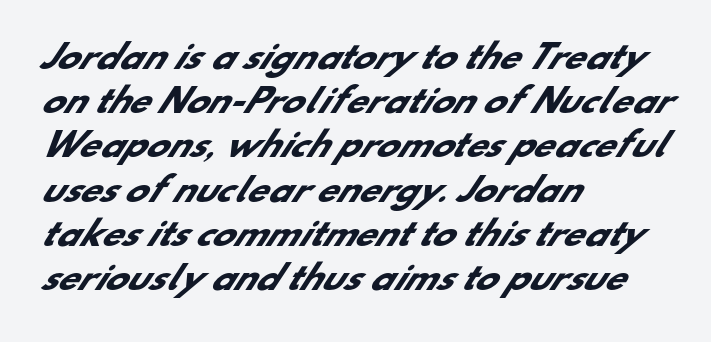
Which margin do the lines hug? The left one — the right edge is uneven. Students, observe: this is what conventionally led text looks like. The glyphs have the mass of a bold cut. The letters advance in unequal steps, a hallmark of proportional type. Each letter's strokes conclude bluntly, with no projecting serifs.
